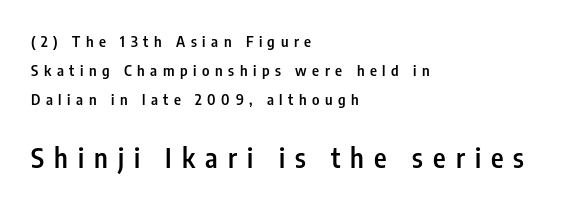
{"italic": "no", "bold": "semi", "underline": "no", "align": "left", "line_spacing": "loose", "line_spacing_ratio": 1.95, "letter_spacing": "wide", "letter_spacing_em": 0.37, "larger_block": "second", "size_ratio": 1.8, "glyph_px": 27}
